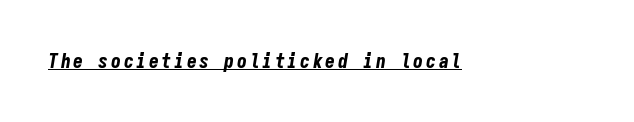
{"italic": "yes", "lean": "right", "slant_degrees": 9, "bold": "yes", "underline": "yes", "glyph_px": 20}
